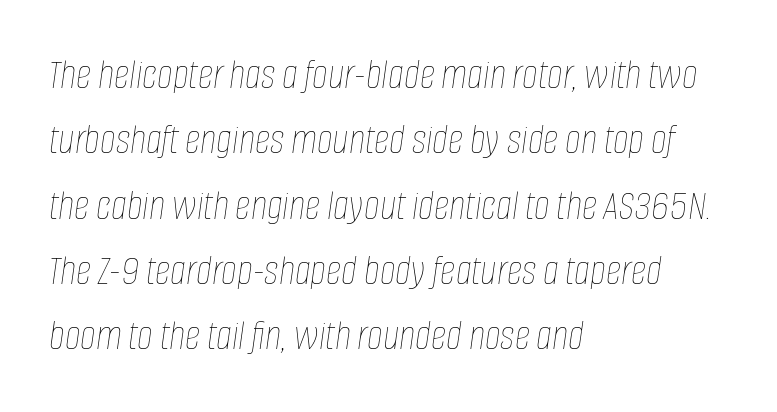
{"italic": "yes", "lean": "right", "slant_degrees": 8, "bold": "no", "weight": "thin", "width": "condensed", "stroke_contrast": "low", "x_height": "large", "monospaced": "no", "underline": "no", "align": "left", "line_spacing": "normal", "line_spacing_ratio": 1.52, "letter_spacing": "normal", "letter_spacing_em": 0.0, "glyph_px": 43}
